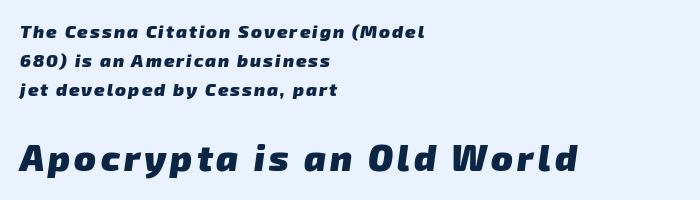
{"serif": "no", "bold": "yes", "weight": "heavy", "width": "normal", "stroke_contrast": "low", "x_height": "medium", "monospaced": "no", "underline": "no", "align": "left", "line_spacing": "normal", "line_spacing_ratio": 1.6, "larger_block": "second", "size_ratio": 2.0, "glyph_px": 36}
